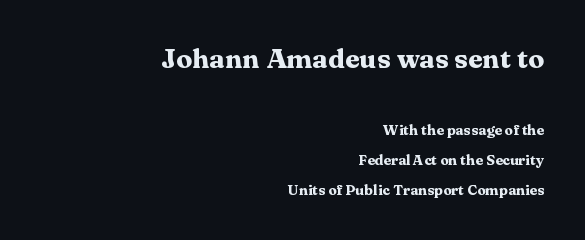
Q: Is the text bold? A: Yes.
Q: Is the text italic (slanted)? A: No, it is upright.
Q: Is the text underlined? A: No.
Q: How is the paragraph aligned? A: Right-aligned.
Q: Is the spacing between letters normal or unusually wide? A: Normal.
Q: Is the spacing between lines tight, normal or loose? A: Loose.
Q: Which block of text is set in a larger size, the first (top) or the second (bottom)? A: The first (top) one.
